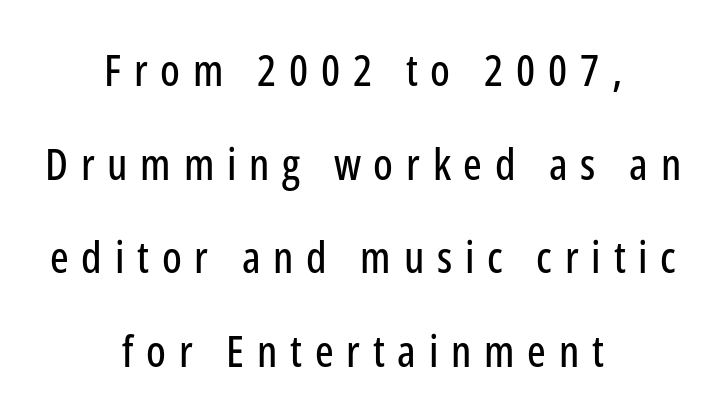
Q: Is the text italic (slanted)? A: No, it is upright.
Q: Is the typeface a serif or a sans-serif typeface? A: Sans-serif.
Q: Is the text underlined? A: No.
Q: How is the paragraph aligned? A: Centered.
Q: Is the spacing between letters normal or unusually wide? A: Unusually wide.
Q: Is the spacing between lines tight, normal or loose? A: Loose.
Q: Width (condensed, normal, or wide)? A: Condensed.
Q: Stroke contrast? A: Low.
Q: x-height? A: Medium.
Q: Monospaced? A: No.
